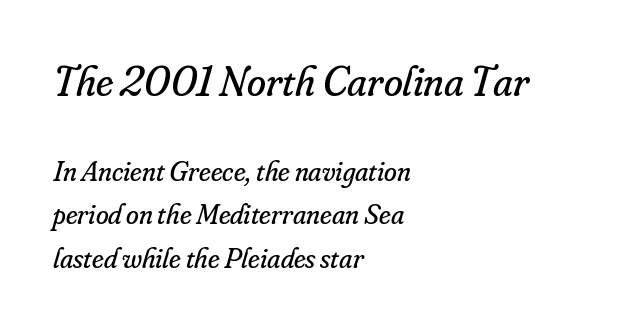
The image shows 43 px regular-weight serif type, italic (leaning right); set left-aligned, normal line spacing (1.5x), normal letter spacing, not underlined; the first (top) block is 1.48x larger; low stroke contrast and a small x-height.
